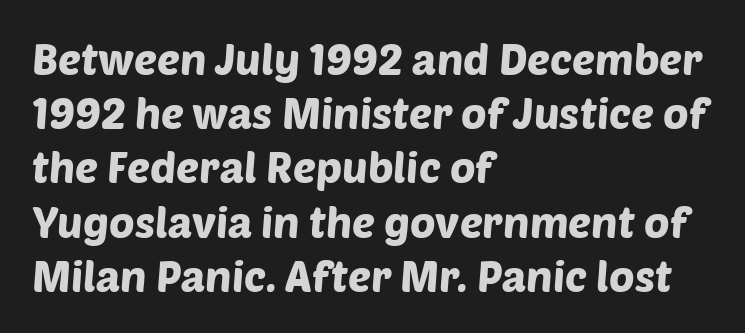
The image shows 43 px sans-serif type; set left-aligned, normal line spacing (1.26x), normal letter spacing, not underlined; low stroke contrast and a large x-height.
